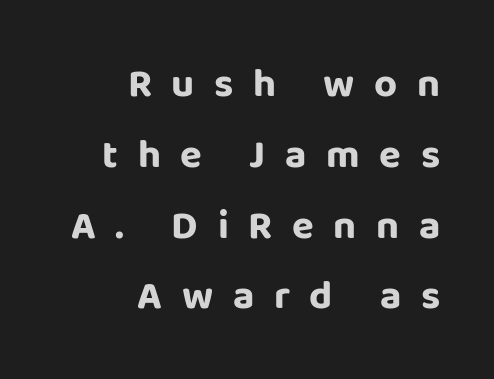
{"serif": "no", "italic": "no", "bold": "yes", "weight": "bold", "width": "normal", "stroke_contrast": "low", "x_height": "large", "monospaced": "no", "underline": "no", "align": "right", "line_spacing_ratio": 1.77, "letter_spacing": "wide", "letter_spacing_em": 0.49, "glyph_px": 40}
